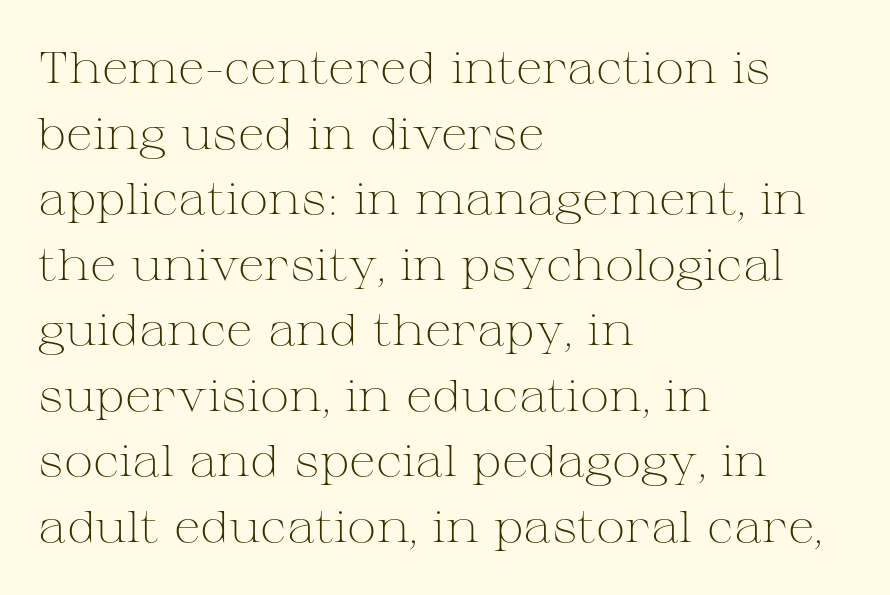
The image shows 44 px light, wide serif type, upright; set left-aligned, normal line spacing (1.49x), normal letter spacing, not underlined; medium stroke contrast and a medium x-height.
